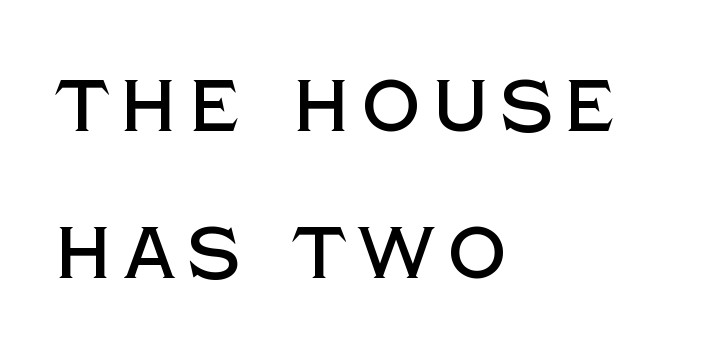
Whoever set this chose breathing room over compactness in the vertical rhythm. The letters carry no serifs — their stems end cleanly without finishing strokes. Think of a printed novel: that variable character pitch is what you see here. Tall strokes in this sample are plumb rather than angled. The foot of each line stays bare and open.
